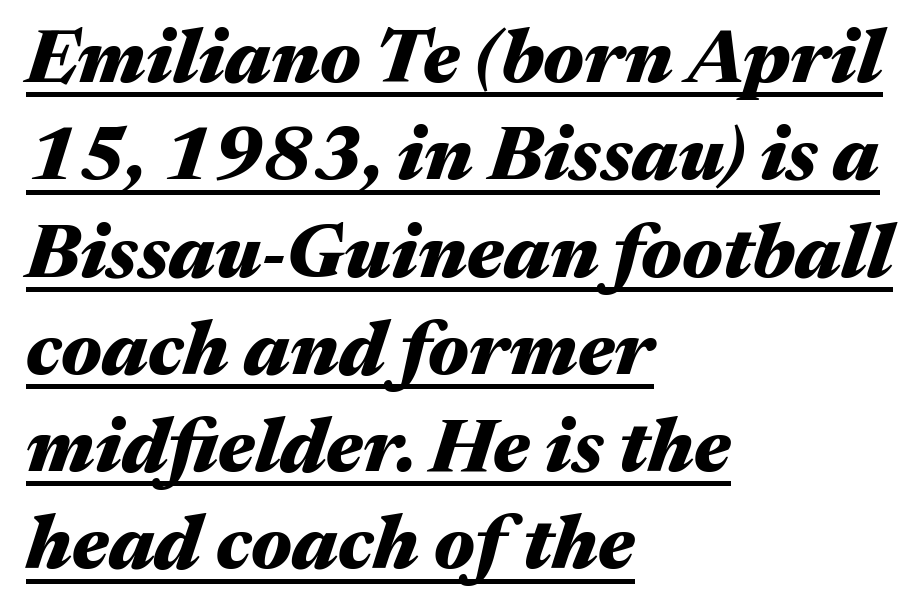
The letters advance in unequal steps, a hallmark of proportional type. The ragged edge is on the right, which tells us the setting is flush left. Look at the tracking — it's just the regular setting, nothing added. Typographic density is high because the face is bold. This sample uses an oblique cut, with every glyph tilted off the vertical. The passage shown stacks its lines at a standard gap.
